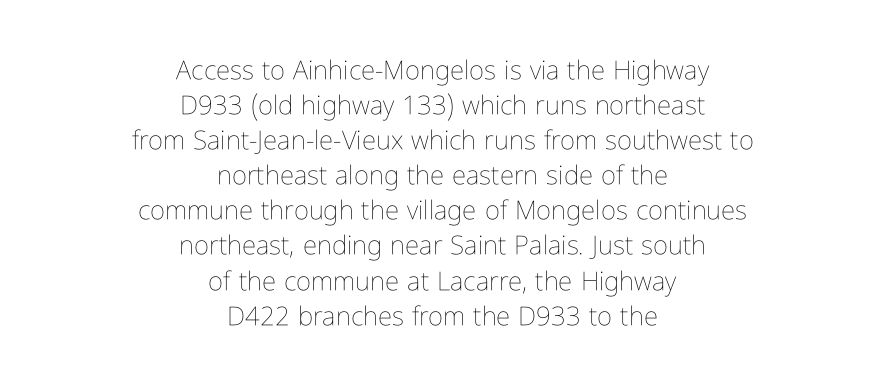
Q: Is the text bold? A: No.
Q: Is the text italic (slanted)? A: No, it is upright.
Q: Is the text underlined? A: No.
Q: How is the paragraph aligned? A: Centered.
Q: Is the spacing between letters normal or unusually wide? A: Normal.
Q: Is the spacing between lines tight, normal or loose? A: Normal.
